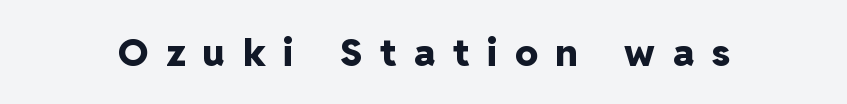
{"serif": "no", "italic": "no", "bold": "yes", "weight": "heavy", "width": "normal", "stroke_contrast": "low", "x_height": "medium", "monospaced": "no", "underline": "no", "letter_spacing": "wide", "letter_spacing_em": 0.47, "glyph_px": 38}
